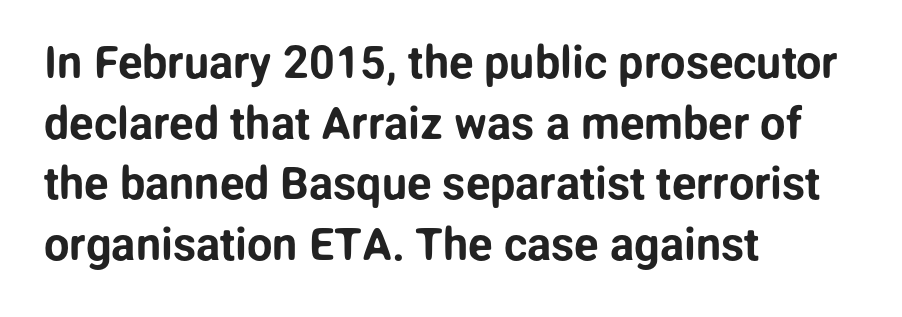
The space directly below the letters is spotless. Each line starts at the same left margin while the right side varies. Designer's note — italics off, roman on. The rendering uses natural spacing where letterforms have individual widths. Short note: letters normally spaced.
